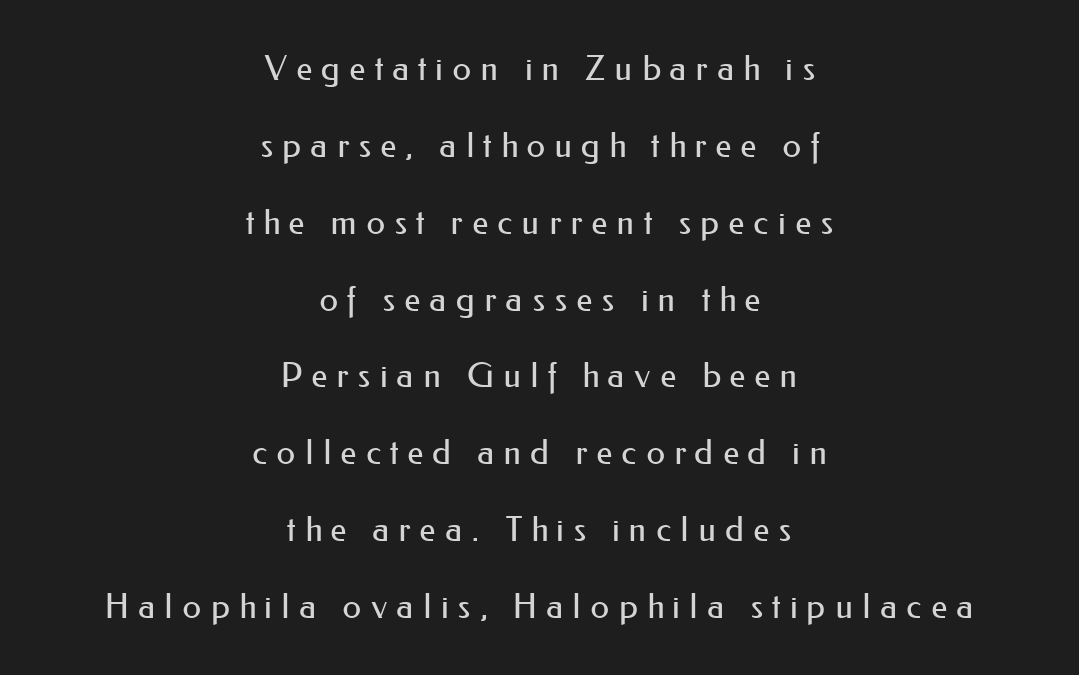
The image shows 34 px regular-weight sans-serif type, upright; set centered, loose line spacing (2.26x), unusually wide letter spacing (+0.26 em), not underlined; medium stroke contrast and a small x-height.
